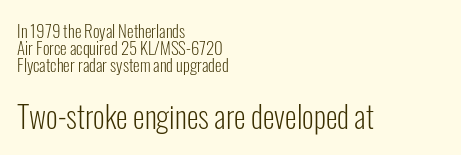
No feet cap the strokes, marking this as sans-serif type. Character size in the trailing block exceeds that of the leading block. Words float on clear page, feet unadorned. Here the designer chose a conventional face with non-uniform glyph widths.
